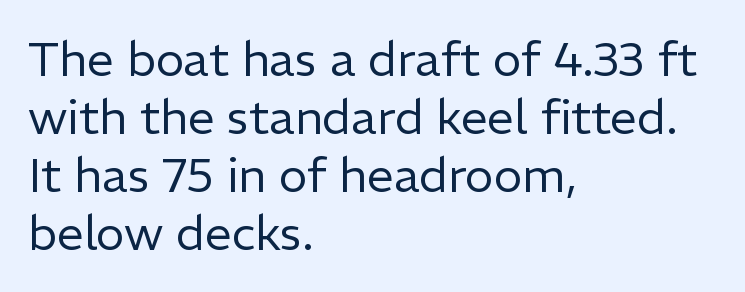
{"serif": "no", "italic": "no", "bold": "no", "weight": "regular", "width": "normal", "stroke_contrast": "low", "x_height": "medium", "monospaced": "no", "underline": "no", "align": "left", "line_spacing_ratio": 1.21, "letter_spacing": "normal", "letter_spacing_em": 0.0, "glyph_px": 48}
